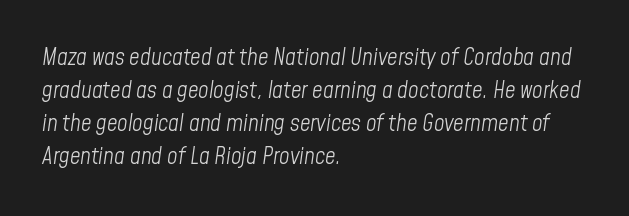
{"italic": "yes", "lean": "right", "slant_degrees": 8, "bold": "no", "underline": "no", "align": "left", "line_spacing": "normal", "line_spacing_ratio": 1.43, "letter_spacing": "normal", "letter_spacing_em": 0.0, "glyph_px": 23}
